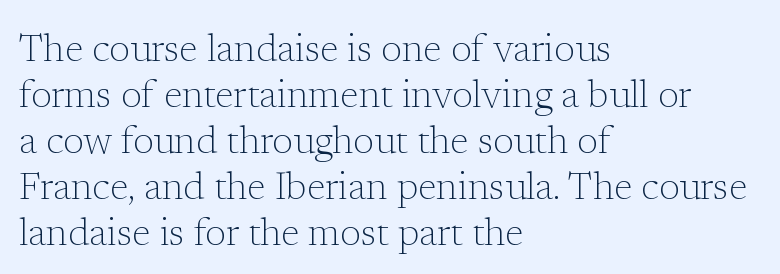
No word sits above an underline. Type style note: has serifs. The type sits square on the baseline with zero lean. Every row of glyphs begins at an identical x-position on the left.
